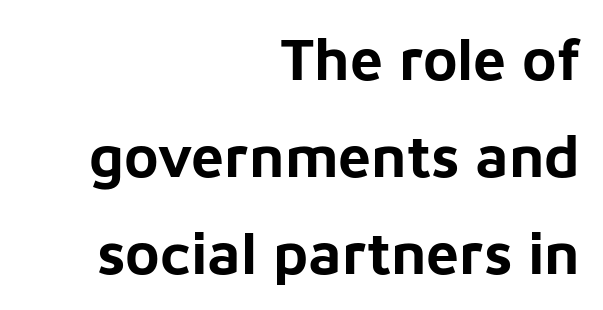
Q: Is the text bold? A: Yes.
Q: Is the text italic (slanted)? A: No, it is upright.
Q: Is the typeface a serif or a sans-serif typeface? A: Sans-serif.
Q: Is the text underlined? A: No.
Q: How is the paragraph aligned? A: Right-aligned.
Q: Is the spacing between letters normal or unusually wide? A: Normal.
Q: Is the spacing between lines tight, normal or loose? A: Normal.
Q: Width (condensed, normal, or wide)? A: Normal.
Q: Stroke contrast? A: Low.
Q: x-height? A: Medium.
Q: Monospaced? A: No.
